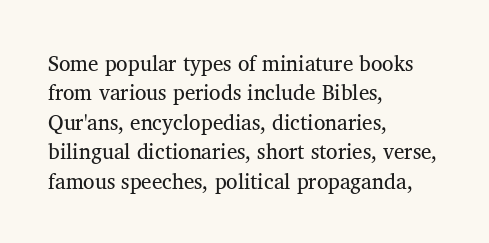
{"italic": "no", "underline": "no", "align": "left", "line_spacing": "normal", "line_spacing_ratio": 1.4, "letter_spacing": "normal", "letter_spacing_em": 0.0, "glyph_px": 21}
